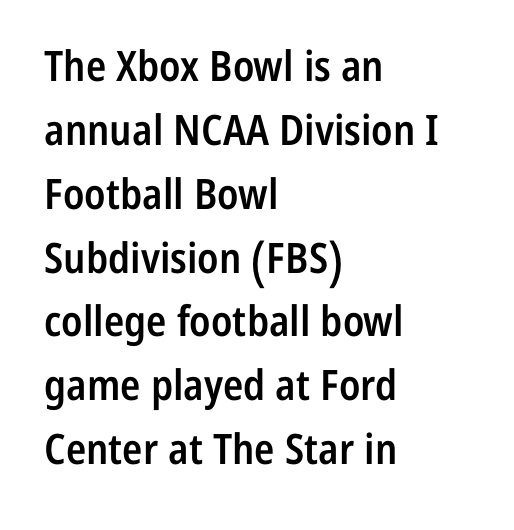
Q: Is the text bold? A: Semi-bold.
Q: Is the text italic (slanted)? A: No, it is upright.
Q: Is the typeface a serif or a sans-serif typeface? A: Sans-serif.
Q: Is the text underlined? A: No.
Q: How is the paragraph aligned? A: Left-aligned.
Q: Is the spacing between letters normal or unusually wide? A: Normal.
Q: Is the spacing between lines tight, normal or loose? A: Normal.
Q: Width (condensed, normal, or wide)? A: Condensed.
Q: Stroke contrast? A: Low.
Q: x-height? A: Medium.
Q: Monospaced? A: No.
